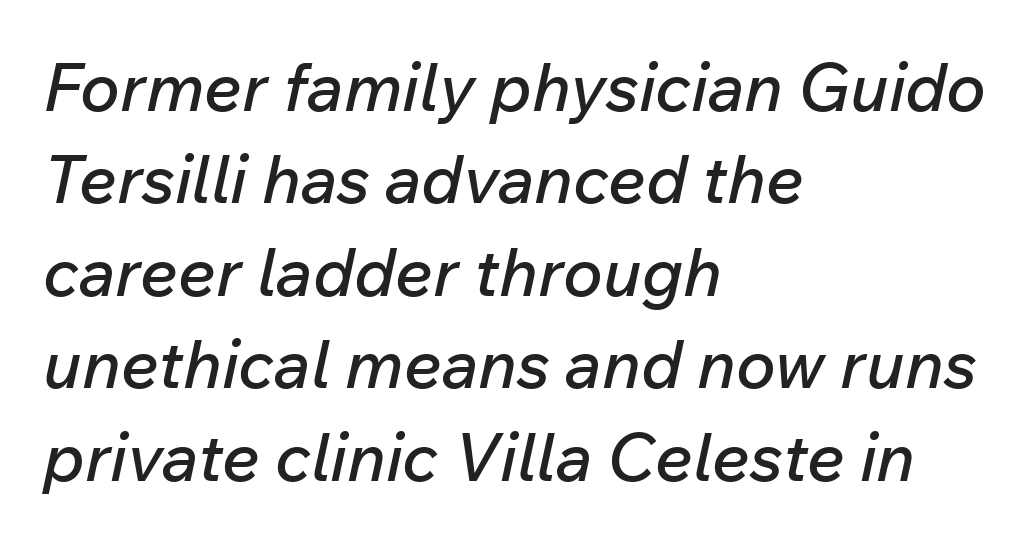
{"italic": "yes", "lean": "right", "slant_degrees": 12, "width": "normal", "stroke_contrast": "low", "x_height": "medium", "monospaced": "no", "underline": "no", "align": "left", "line_spacing": "normal", "line_spacing_ratio": 1.38, "letter_spacing": "normal", "letter_spacing_em": 0.0, "glyph_px": 67}
